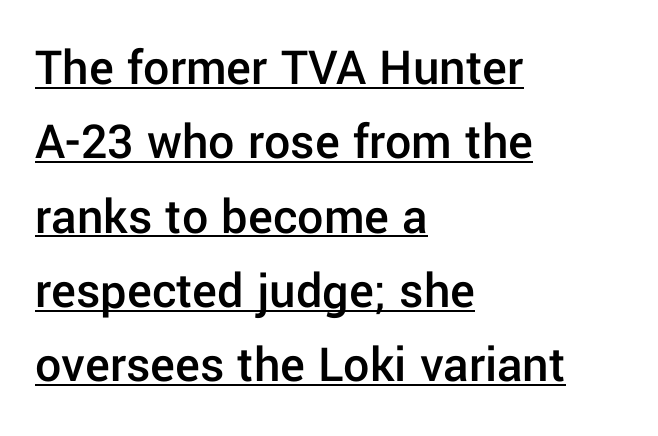
The image shows 52 px semibold sans-serif type, upright; set left-aligned, normal line spacing (1.43x), normal letter spacing, underlined; low stroke contrast and a medium x-height.
